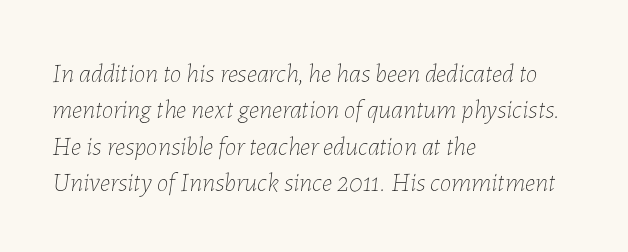
{"italic": "yes", "lean": "right", "slant_degrees": 7, "bold": "no", "underline": "no", "align": "left", "line_spacing": "normal", "line_spacing_ratio": 1.4, "letter_spacing": "normal", "letter_spacing_em": 0.0, "glyph_px": 26}
